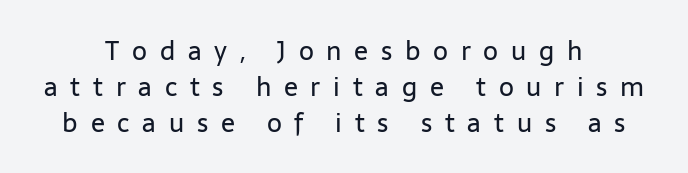
The image shows 26 px text type, upright; set centered, normal line spacing (1.38x), unusually wide letter spacing (+0.49 em), not underlined.
